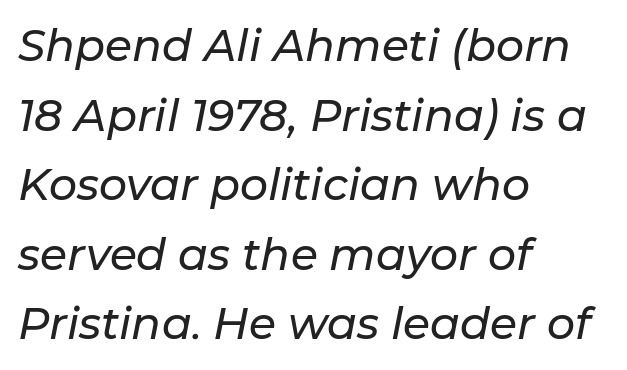
Short and long lines alike share a common starting point at left. Between one letter and the next there's only the usual sliver of space. Here the designer chose a conventional face with non-uniform glyph widths. The specimen omits any rule beneath the text block's lines.
